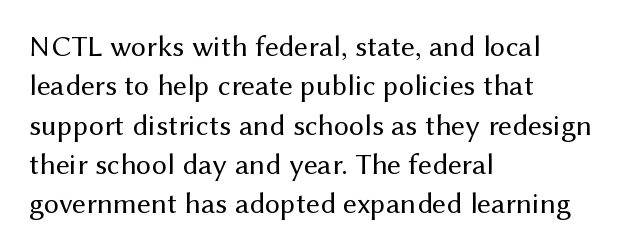
Q: Is the text bold? A: No.
Q: Is the text italic (slanted)? A: No, it is upright.
Q: Is the typeface a serif or a sans-serif typeface? A: Sans-serif.
Q: Is the text underlined? A: No.
Q: How is the paragraph aligned? A: Left-aligned.
Q: Is the spacing between letters normal or unusually wide? A: Normal.
Q: Is the spacing between lines tight, normal or loose? A: Normal.
Q: Width (condensed, normal, or wide)? A: Normal.
Q: Stroke contrast? A: Medium.
Q: x-height? A: Medium.
Q: Monospaced? A: No.
